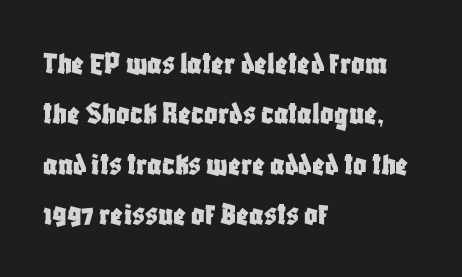
The image shows 33 px condensed sans-serif type, upright; set left-aligned, normal line spacing (1.53x), normal letter spacing, not underlined; low stroke contrast and a large x-height.
